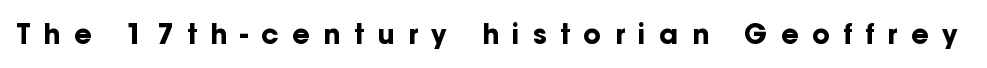
The image shows 27 px bold type, upright; set unusually wide letter spacing (+0.5 em), not underlined.
